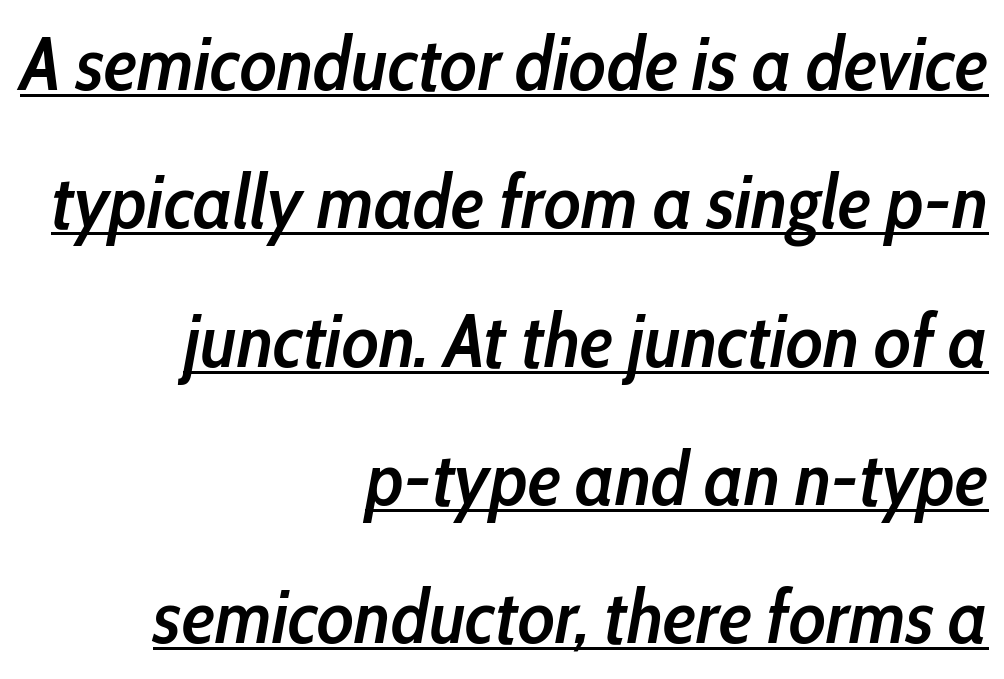
The string is rendered with underlining switched on. Italic: yes, the glyphs are oblique. Reading down the block, your eye finds every line finishing at a fixed right position. This sample uses plain, unmodified letter spacing. The font is running at a semibold setting, under full bold.
